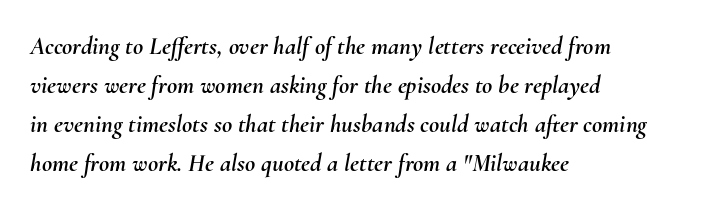
Q: Is the text italic (slanted)? A: Yes, it leans right by about 10 degrees.
Q: Is the text underlined? A: No.
Q: How is the paragraph aligned? A: Left-aligned.
Q: Is the spacing between letters normal or unusually wide? A: Normal.
Q: Is the spacing between lines tight, normal or loose? A: Normal.
